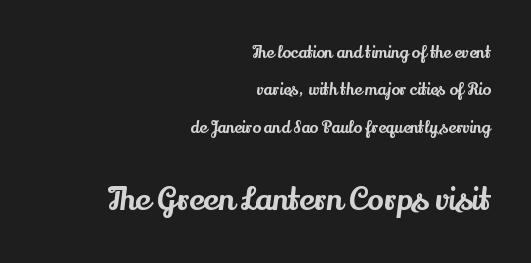
Caption: multi-line text, flush right, ragged left. The more generous point size was reserved for the lower chunk. A typesetter would call this proportional, since set widths differ per character.
